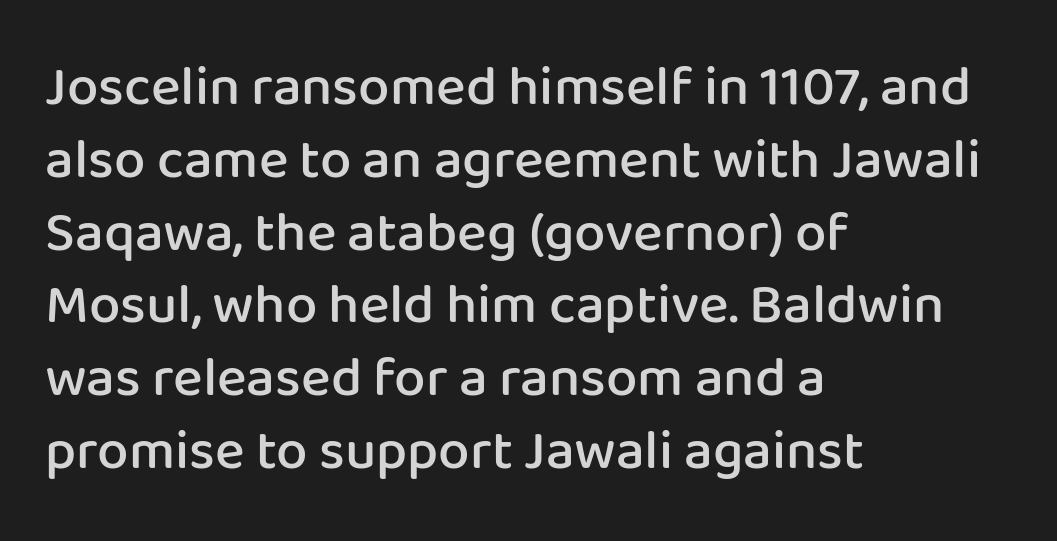
{"serif": "no", "italic": "no", "bold": "semi", "weight": "semibold", "width": "normal", "stroke_contrast": "low", "x_height": "medium", "monospaced": "no", "underline": "no", "align": "left", "line_spacing": "normal", "line_spacing_ratio": 1.3, "letter_spacing": "normal", "letter_spacing_em": 0.0, "glyph_px": 56}
